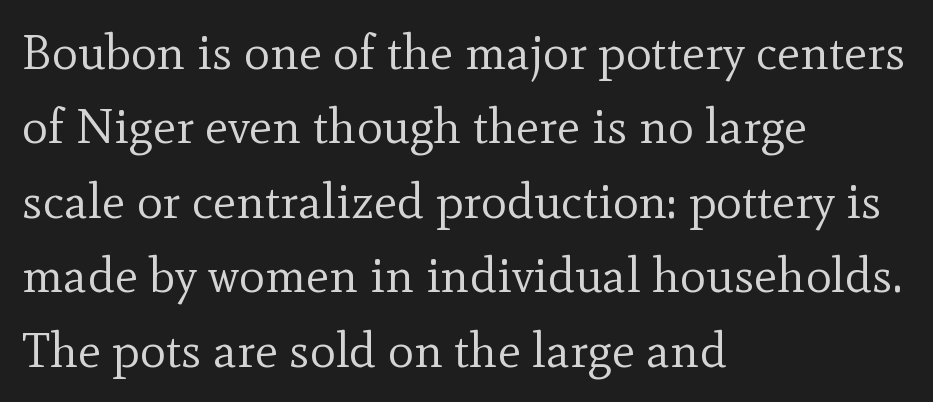
Only glyphs here, with clear space below each row. Does the type have serifs? Yes, each stem ends in a small foot. Note the varied advance widths — an 'i' is clearly narrower than an 'm'. A light-to-regular cut is what we see here.
